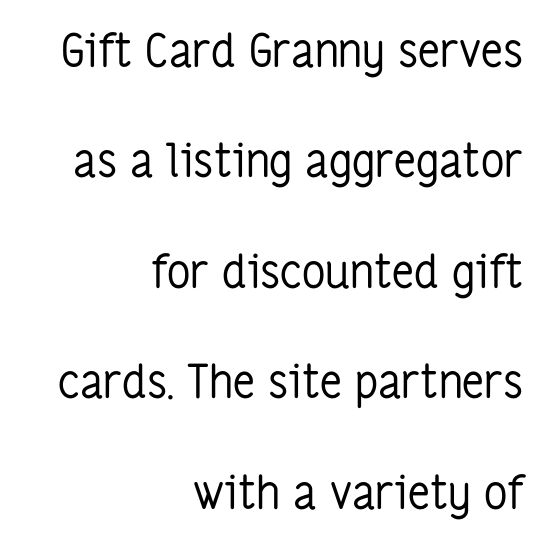
You can tell from the bare stems that sans-serif type was used. Standard letterfit; no display-style spreading of the glyphs. The face used here is proportionally spaced, like ordinary book or web type. The block of text is sparse from top to bottom, with ample space between rows.
